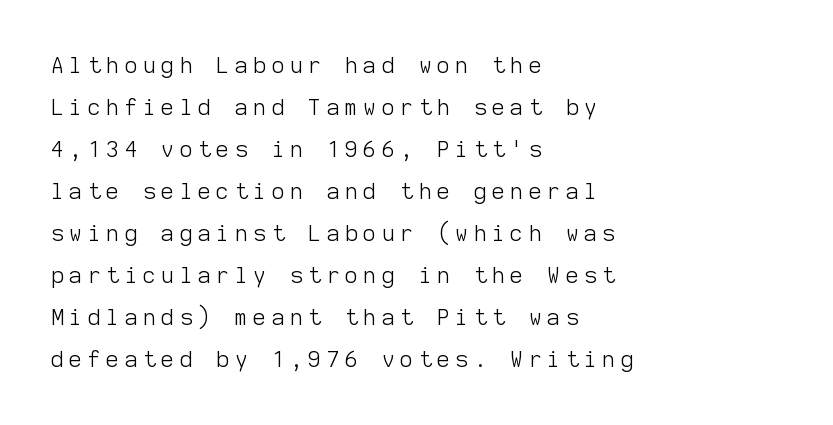
{"italic": "no", "bold": "no", "underline": "no", "align": "left", "line_spacing": "loose", "line_spacing_ratio": 1.91, "letter_spacing": "wide", "letter_spacing_em": 0.26, "glyph_px": 22}
